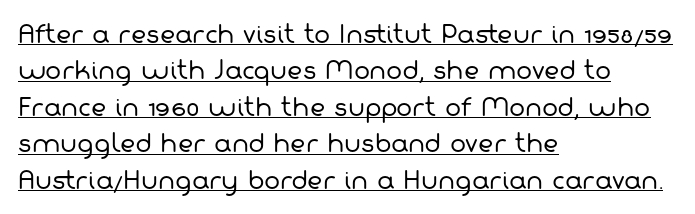
The image shows 24 px text type; set left-aligned, normal line spacing (1.52x), normal letter spacing, underlined.
